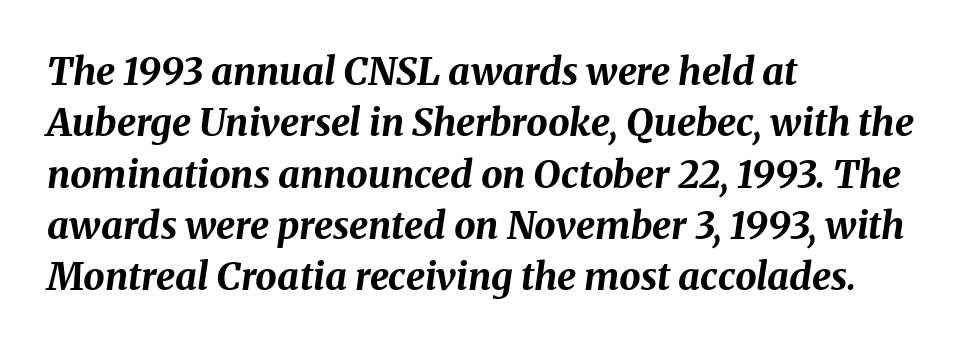
The image shows 38 px bold type, italic (leaning right); set left-aligned, normal line spacing (1.35x), normal letter spacing, not underlined; medium stroke contrast and a medium x-height.
